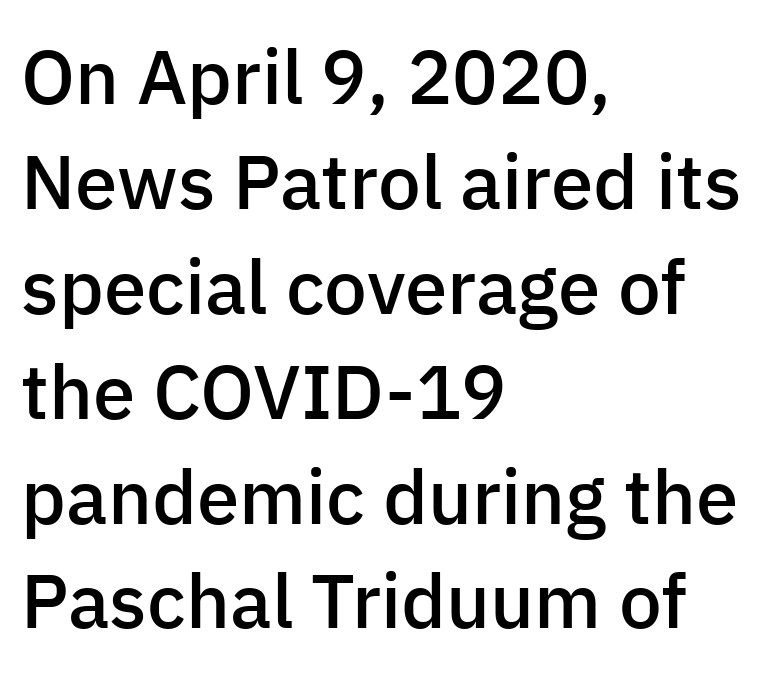
Notice the strokes are somewhat thickened but not fully heavy: this is a semibold. Serifs: no, the terminals of the letterforms are clean. Check under the words: just untouched page. One glance says typical: line gaps are just what's usual.
